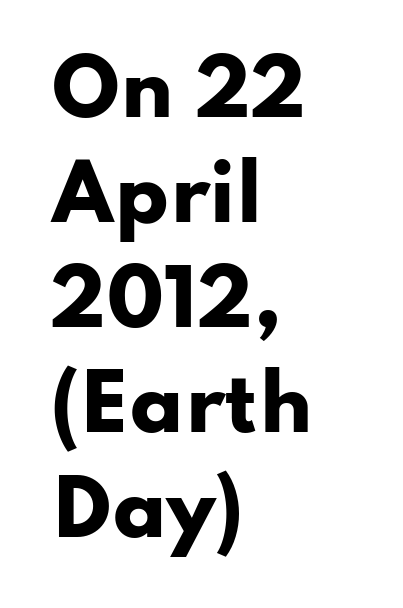
Strong, thick strokes mark this as bold type. The area under the type is left untouched. This rendering employs a face without finishing strokes, i.e., a sans-serif. Students, observe: this is what conventionally led text looks like. Words appear dense and cohesive because spacing is normal. The lines in this sample share a left origin and differ only in where they stop.
